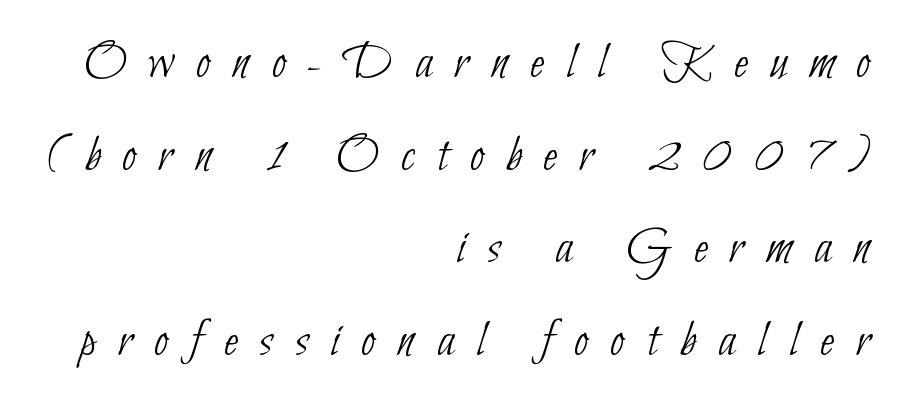
Q: Is the text bold? A: No.
Q: Is the typeface a serif or a sans-serif typeface? A: Sans-serif.
Q: Is the text underlined? A: No.
Q: How is the paragraph aligned? A: Right-aligned.
Q: Is the spacing between letters normal or unusually wide? A: Unusually wide.
Q: Width (condensed, normal, or wide)? A: Condensed.
Q: Stroke contrast? A: Low.
Q: x-height? A: Small.
Q: Monospaced? A: No.
